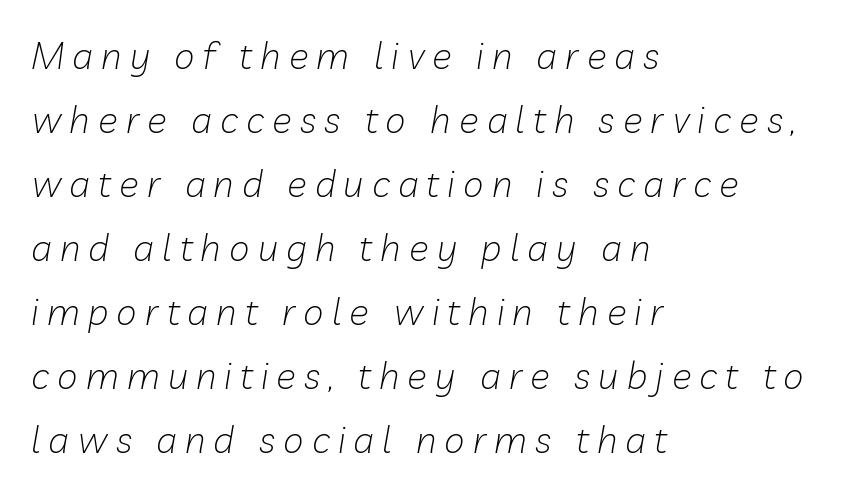
Q: Is the text bold? A: No.
Q: Is the text italic (slanted)? A: Yes, it leans right by about 10 degrees.
Q: Is the text underlined? A: No.
Q: How is the paragraph aligned? A: Left-aligned.
Q: Is the spacing between letters normal or unusually wide? A: Unusually wide.
Q: Width (condensed, normal, or wide)? A: Normal.
Q: Stroke contrast? A: Low.
Q: x-height? A: Medium.
Q: Monospaced? A: No.
